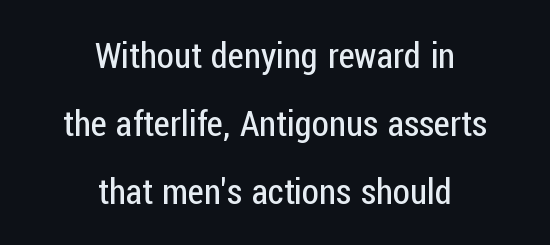
The image shows 35 px regular-weight, condensed sans-serif type, upright; set centered, loose line spacing (1.94x), normal letter spacing, not underlined; low stroke contrast and a medium x-height.
